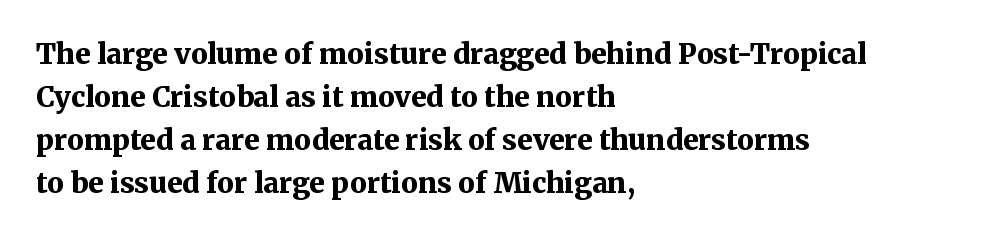
{"serif": "yes", "italic": "no", "bold": "yes", "weight": "bold", "width": "normal", "stroke_contrast": "medium", "x_height": "medium", "monospaced": "no", "underline": "no", "align": "left", "line_spacing": "normal", "line_spacing_ratio": 1.54, "letter_spacing": "normal", "letter_spacing_em": 0.0, "glyph_px": 28}
